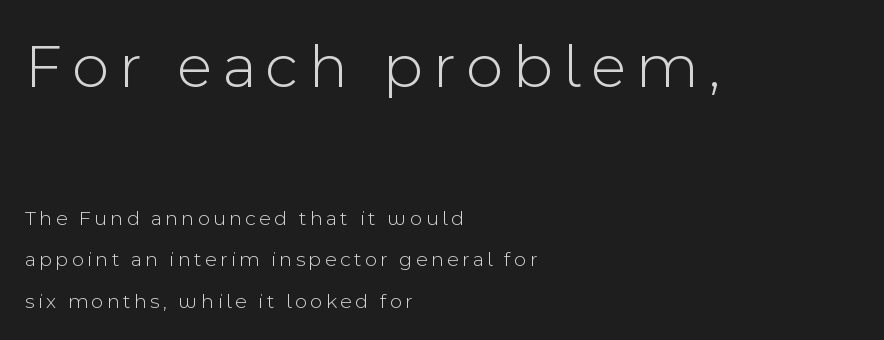
Rule under the text: the space is simply empty. Bold? No — there's no thickening of the strokes. You can tell from the bare stems that sans-serif type was used. Where is the straight margin? On the left.
